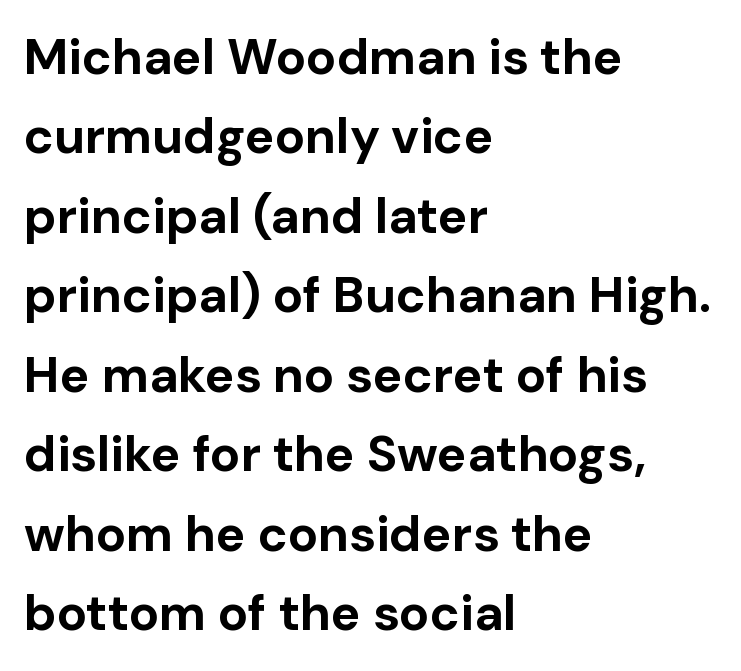
The image shows 50 px bold sans-serif type, upright; set left-aligned, normal line spacing (1.59x), normal letter spacing, not underlined; low stroke contrast and a medium x-height.
